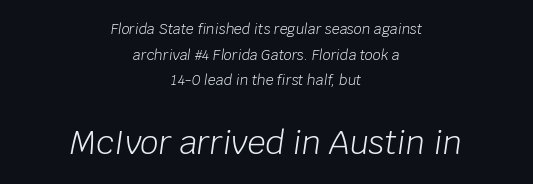
Stems and bowls with no extra thickness — not bold. Italic? Definitely — the glyphs are oblique. The horizontal fit of the characters is conventional and even. The following chunk of copy outweighs the initial chunk in type size.
